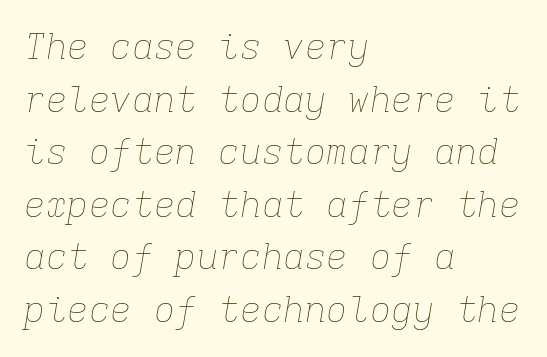
The image shows 36 px thin type, italic (leaning right), monospaced; set left-aligned, normal line spacing (1.46x), normal letter spacing, not underlined; low stroke contrast and a medium x-height.
